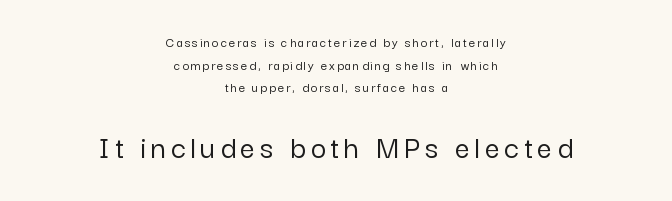
Block two is the big one; block one sits smaller above it. In terms of letterform style, serifs are entirely absent. Notice how the stems are strictly vertical — no italics here. Which margin do the lines hug? Neither — every line sits in the middle. Varying glyph widths throughout — classic text-font behaviour.
